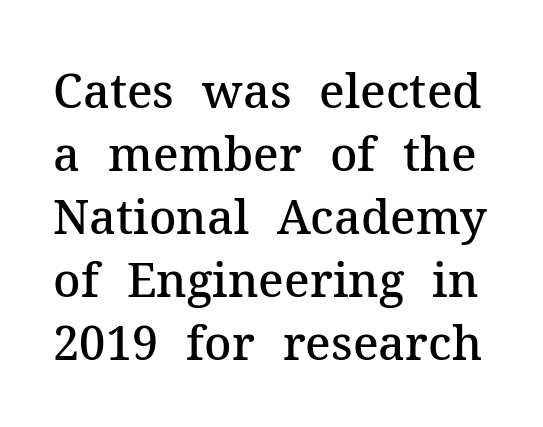
Q: Is the text bold? A: Semi-bold.
Q: Is the text italic (slanted)? A: No, it is upright.
Q: Is the typeface a serif or a sans-serif typeface? A: Serif.
Q: Is the text underlined? A: No.
Q: Is the spacing between letters normal or unusually wide? A: Normal.
Q: Is the spacing between lines tight, normal or loose? A: Normal.
Q: Width (condensed, normal, or wide)? A: Normal.
Q: Stroke contrast? A: Medium.
Q: x-height? A: Medium.
Q: Monospaced? A: No.
